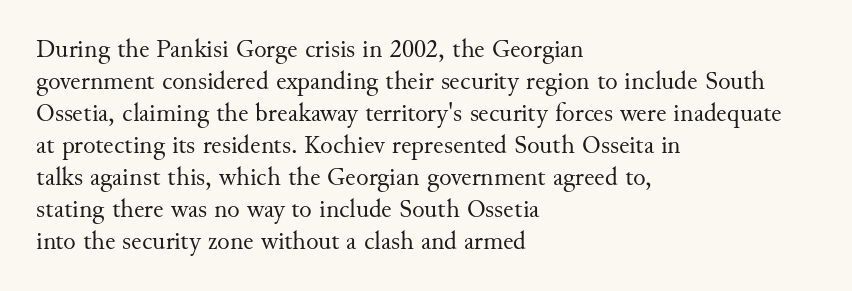
{"italic": "no", "bold": "no", "underline": "no", "align": "left", "line_spacing_ratio": 1.23, "letter_spacing": "normal", "letter_spacing_em": 0.0, "glyph_px": 26}
